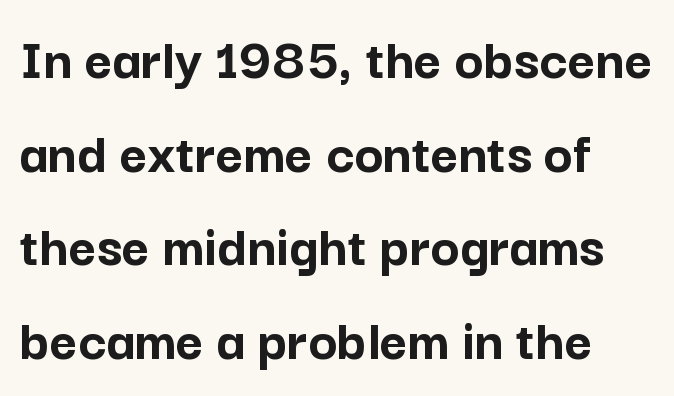
The image shows 60 px semibold sans-serif type, upright; set normal line spacing (1.56x), normal letter spacing, not underlined; low stroke contrast and a medium x-height.
